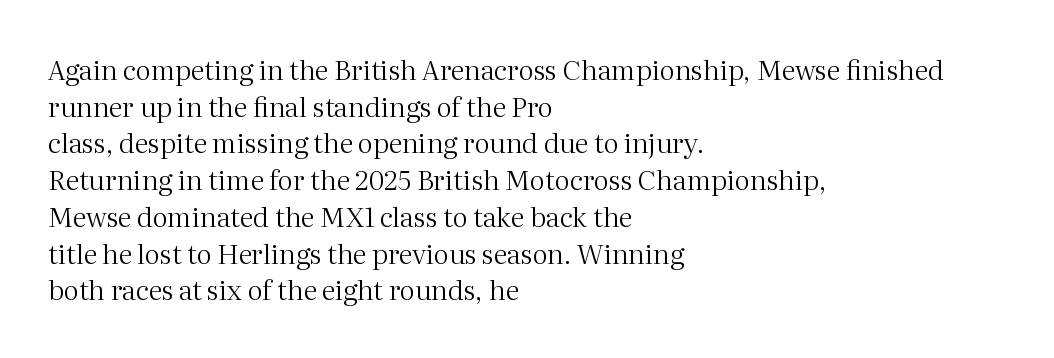
The image shows 27 px text type, upright; set left-aligned, normal line spacing (1.36x), normal letter spacing, not underlined.
